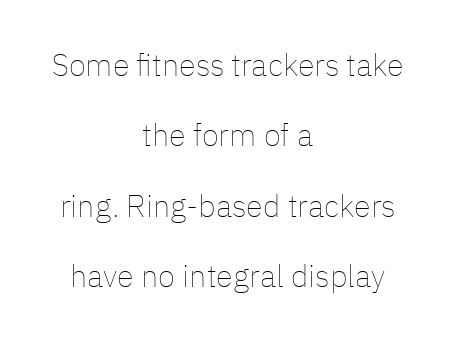
{"italic": "no", "bold": "no", "weight": "thin", "width": "normal", "stroke_contrast": "low", "x_height": "medium", "monospaced": "no", "underline": "no", "align": "center", "line_spacing": "loose", "line_spacing_ratio": 2.27, "letter_spacing": "normal", "letter_spacing_em": 0.0, "glyph_px": 31}
